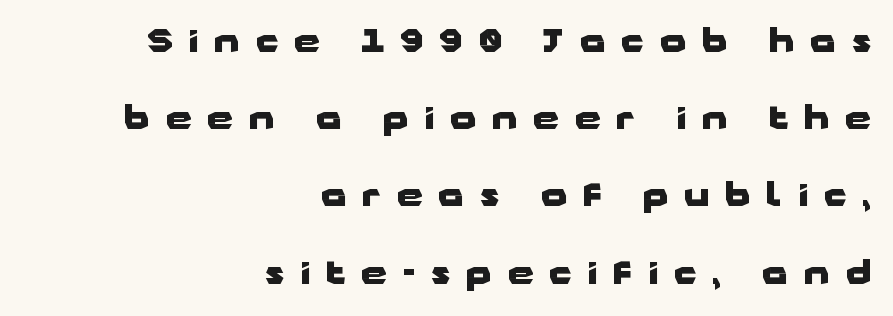
{"serif": "no", "italic": "no", "bold": "yes", "weight": "heavy", "width": "wide", "stroke_contrast": "low", "x_height": "medium", "monospaced": "no", "underline": "no", "align": "right", "line_spacing": "loose", "line_spacing_ratio": 2.34, "letter_spacing": "wide", "letter_spacing_em": 0.48, "glyph_px": 33}
